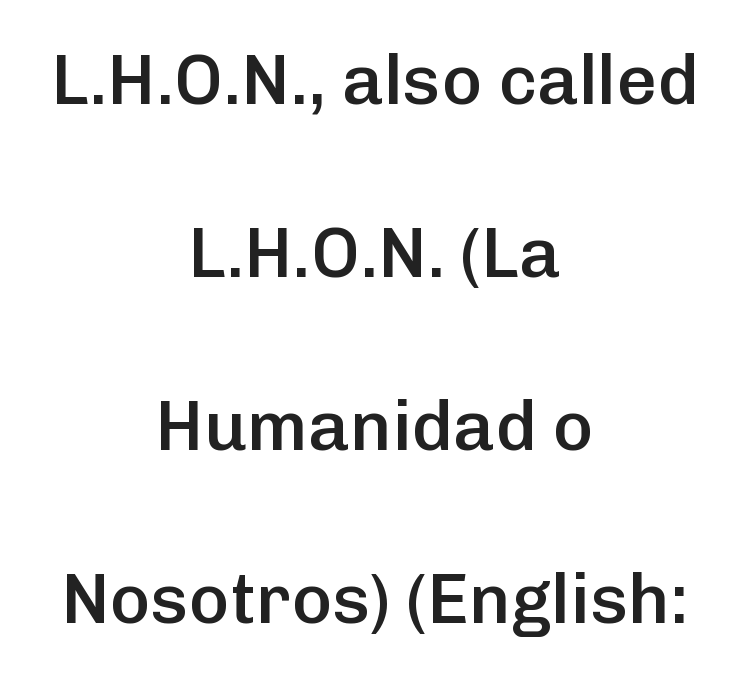
Do the letters lean? They stand straight. This sample has the flowing, uneven cadence of proportional lettering. Compared with typical paragraphs, the rows here are farther apart. Characters follow at the spacing the type designer built in.
